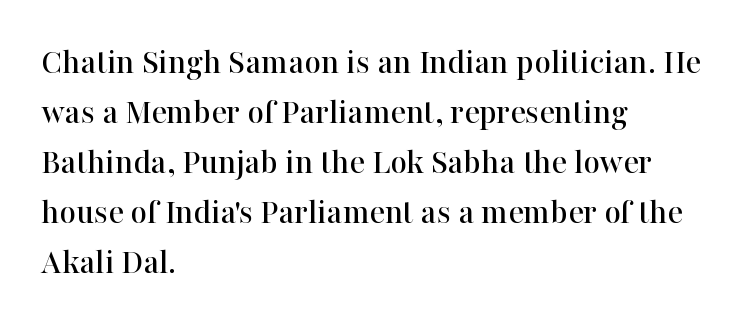
The image shows 36 px serif type, upright; set left-aligned, normal line spacing (1.39x), normal letter spacing, not underlined; high stroke contrast and a medium x-height.
